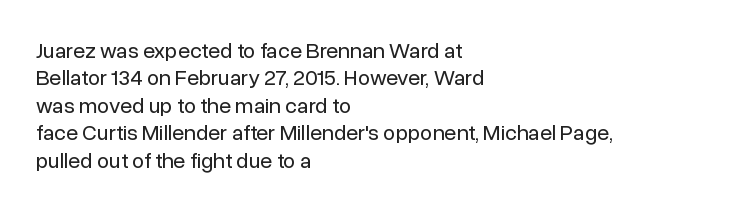
Q: Is the text bold? A: No.
Q: Is the text italic (slanted)? A: No, it is upright.
Q: Is the text underlined? A: No.
Q: How is the paragraph aligned? A: Left-aligned.
Q: Is the spacing between letters normal or unusually wide? A: Normal.
Q: Is the spacing between lines tight, normal or loose? A: Normal.
